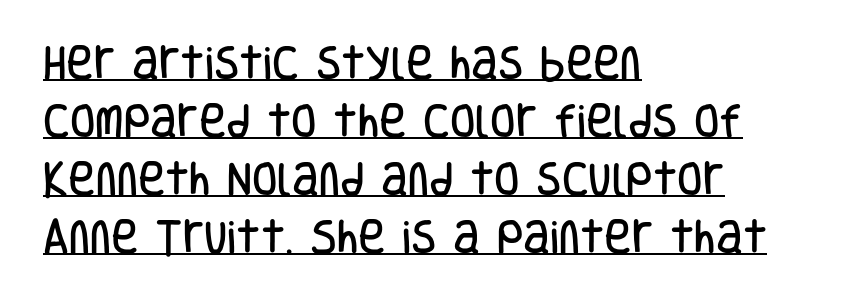
Compared with undecorated copy, this sample adds a rule below the words. Regarding serifs, this sample does without them. Unlike italic type, these characters show no tilt at all. Notice how the passage keeps a crisp vertical edge on the left only. These lines are rendered in a variable-pitch font.
